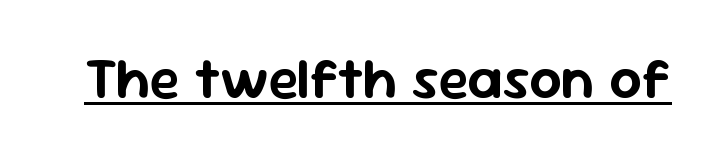
The image shows 57 px sans-serif type, upright; set normal letter spacing, underlined; low stroke contrast and a medium x-height.
